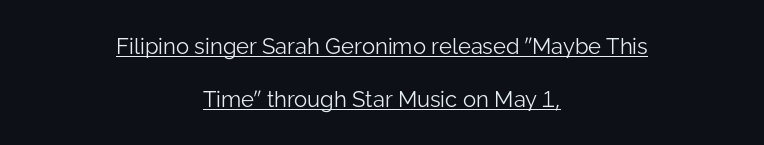
Italic? Not at all — the glyphs are vertical. The passage shown has conventional tracking throughout. This reads as an unemphasized weight, regular at the heaviest. This block would shrink considerably if given ordinary leading; it's expanded now. A rule runs beneath these lines of type. The typesetter chose a symmetrical, centered arrangement here.
